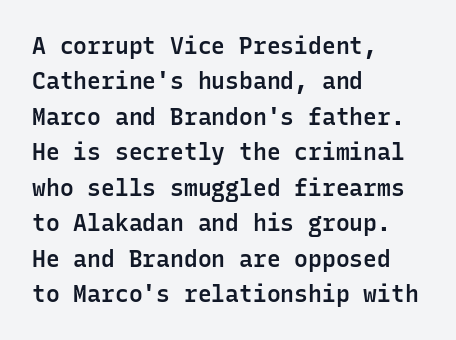
The image shows 23 px text type, upright; set left-aligned, normal line spacing (1.54x), normal letter spacing, not underlined.
